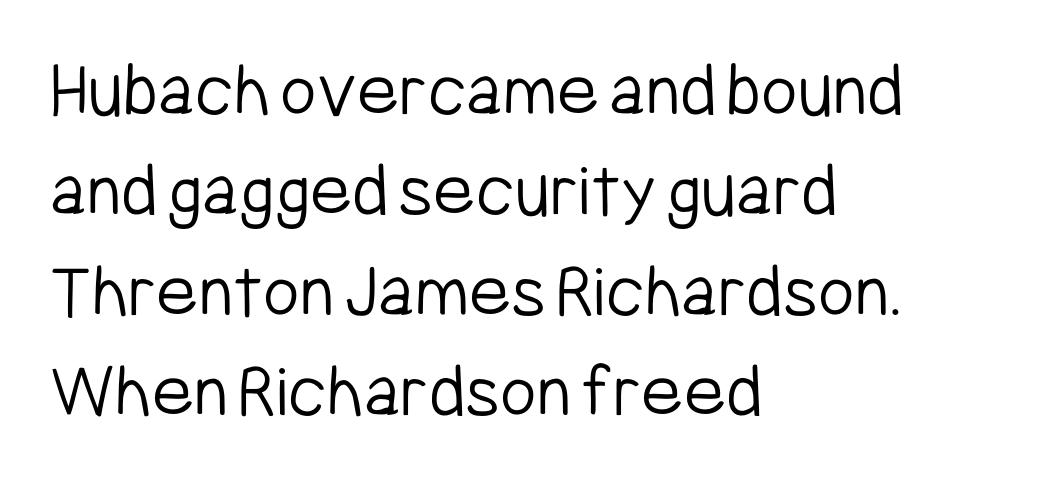
Q: Is the text bold? A: No.
Q: Is the text italic (slanted)? A: No, it is upright.
Q: Is the typeface a serif or a sans-serif typeface? A: Sans-serif.
Q: Is the text underlined? A: No.
Q: How is the paragraph aligned? A: Left-aligned.
Q: Is the spacing between letters normal or unusually wide? A: Normal.
Q: Is the spacing between lines tight, normal or loose? A: Normal.
Q: Width (condensed, normal, or wide)? A: Condensed.
Q: Stroke contrast? A: Low.
Q: x-height? A: Medium.
Q: Monospaced? A: No.
